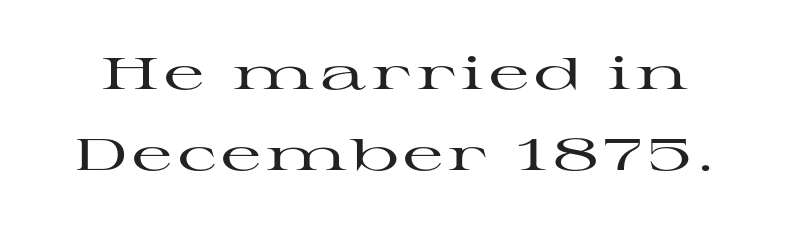
The image shows 44 px wide serif type, upright; set line spacing 1.84x, not underlined; high stroke contrast and a medium x-height.
